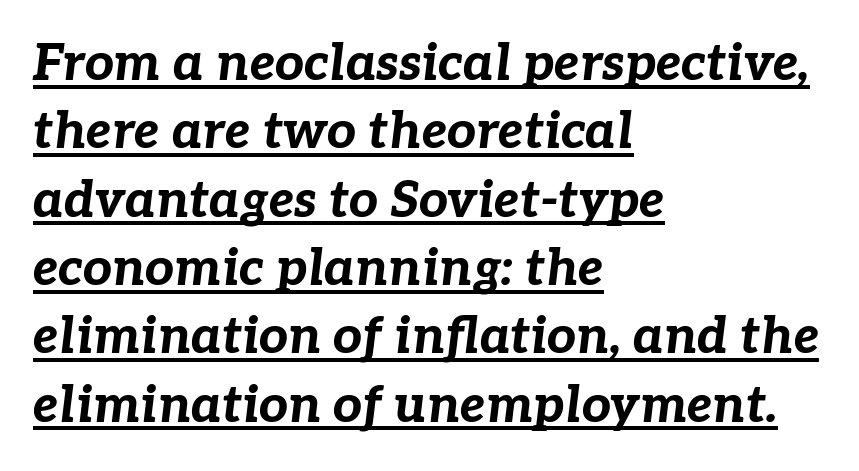
This is heavy type, rendered in bold. Compared with a centered layout, this one pins lines to the left instead. Does the lettering tilt? It does — this is italic. Does the leading feel generous? No, just average. Is the letter spacing exaggerated? No — it looks like the ordinary default. Character widths vary here, with narrow letters taking less room than wide ones.
